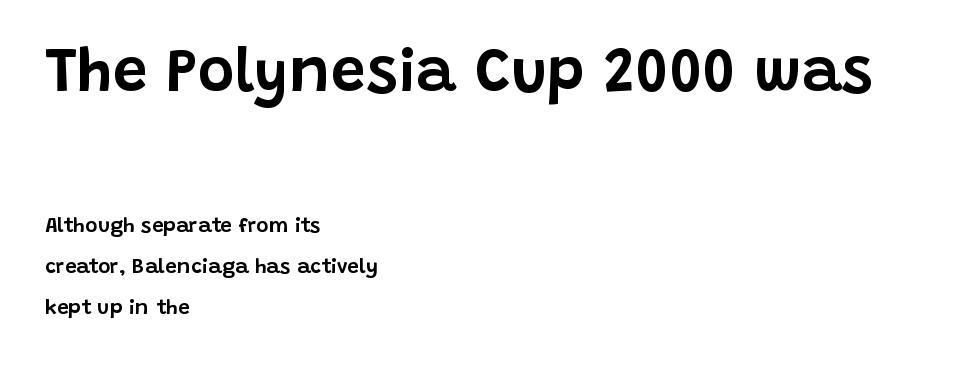
The image shows 62 px sans-serif type, upright; set left-aligned, loose line spacing (1.96x), normal letter spacing, not underlined; the first (top) block is 2.95x larger; low stroke contrast and a large x-height.
